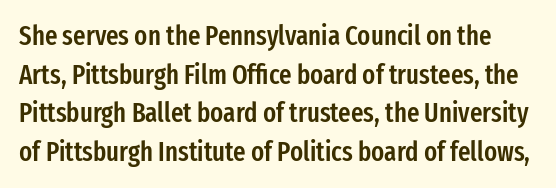
This is moderately heavy type, rendered in semibold. Each word holds together tightly as a unit, with standard inter-letter gaps. Each row of text sits above clean, open space. The letters stand straight up with perfectly vertical stems.
